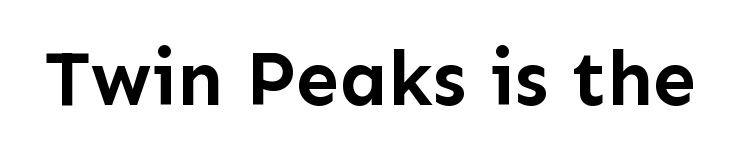
{"serif": "no", "italic": "no", "bold": "yes", "weight": "semibold", "width": "normal", "stroke_contrast": "low", "x_height": "medium", "monospaced": "no", "underline": "no", "letter_spacing": "normal", "letter_spacing_em": 0.0, "glyph_px": 78}
